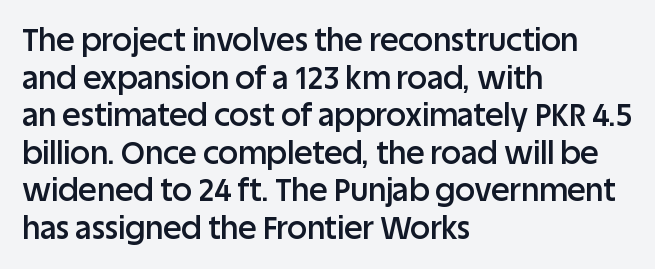
The image shows 31 px semibold sans-serif type, upright; set left-aligned, line spacing 1.21x, normal letter spacing, not underlined; low stroke contrast and a large x-height.
